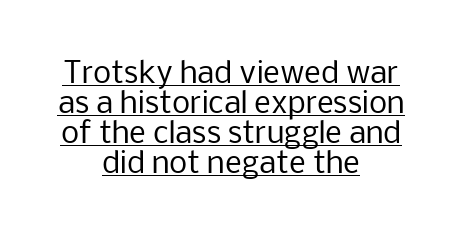
Ascenders rise straight up at ninety degrees. The paragraph shown floats in the horizontal middle. Proportional: the letters do not fall into vertical columns. This rendering features underlined lettering. Characters follow at the spacing the type designer built in. This block would grow much taller if given ordinary leading; it's compressed now.
